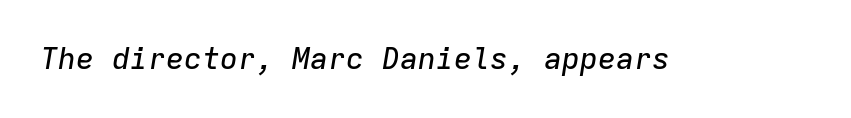
These lines keep a tight, regular rhythm from letter to letter. Compared with ordinary roman type, these characters are visibly tilted. The area under the type is left untouched. Monospaced: the letters line up in strict vertical columns.
